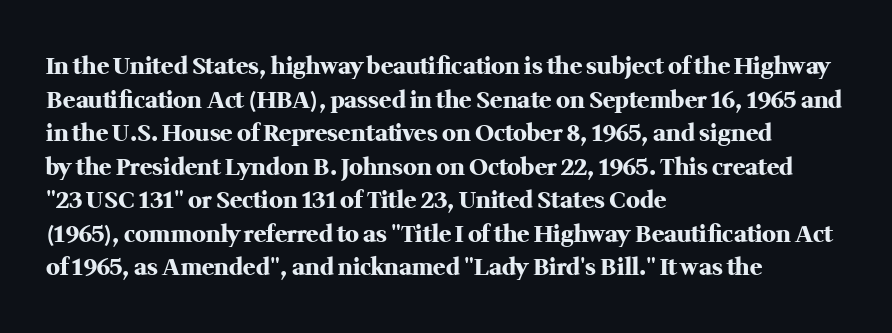
Q: Is the text bold? A: Yes.
Q: Is the text italic (slanted)? A: No, it is upright.
Q: Is the text underlined? A: No.
Q: How is the paragraph aligned? A: Left-aligned.
Q: Is the spacing between letters normal or unusually wide? A: Normal.
Q: Is the spacing between lines tight, normal or loose? A: Normal.
